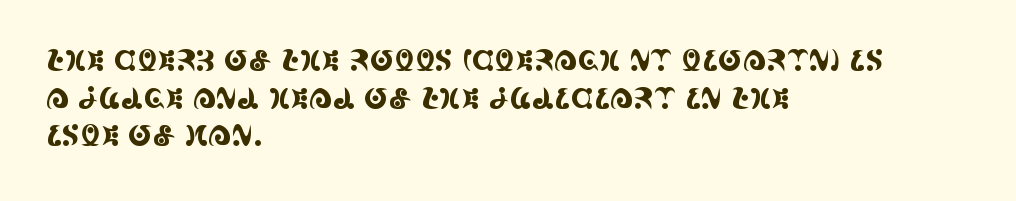
The image shows 29 px condensed serif type, upright; set left-aligned, normal line spacing (1.3x), normal letter spacing, not underlined; a large x-height.
